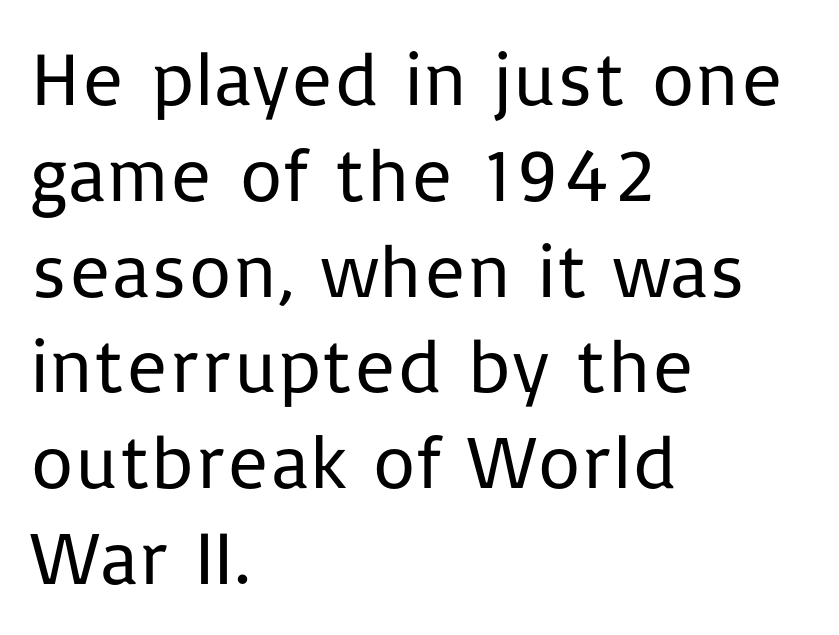
Q: Is the text bold? A: No.
Q: Is the text italic (slanted)? A: No, it is upright.
Q: Is the typeface a serif or a sans-serif typeface? A: Sans-serif.
Q: Is the text underlined? A: No.
Q: How is the paragraph aligned? A: Left-aligned.
Q: Is the spacing between letters normal or unusually wide? A: Normal.
Q: Is the spacing between lines tight, normal or loose? A: Normal.
Q: Width (condensed, normal, or wide)? A: Normal.
Q: Stroke contrast? A: Low.
Q: x-height? A: Medium.
Q: Monospaced? A: No.
